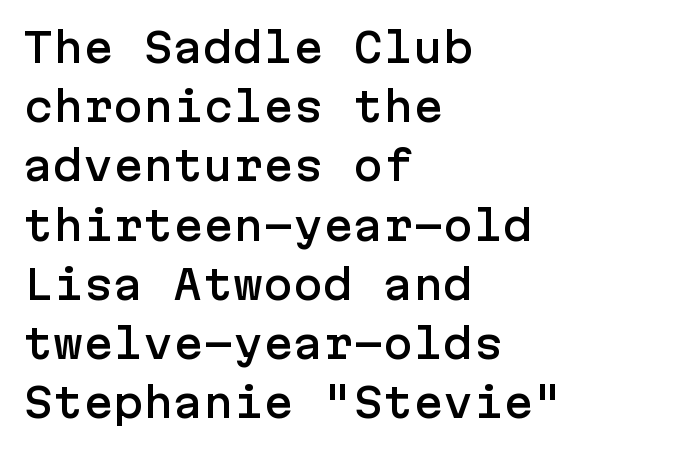
Check the space under the baseline: it is left empty. The rendering shows plain stroke endings on the letterforms — a sans-serif design. Short and long lines alike share a common starting point at left. Nothing unusual about the tracking: characters are spaced as the font intends. The letters stand straight up with perfectly vertical stems.
